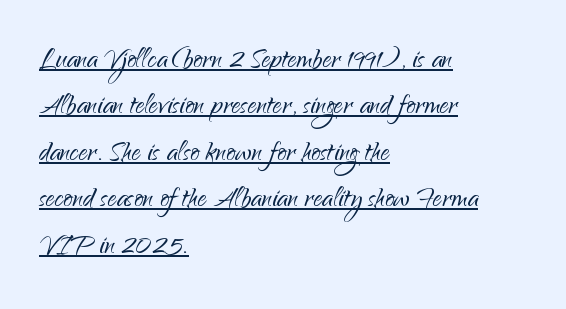
The image shows 36 px light sans-serif type; set left-aligned, normal line spacing (1.29x), normal letter spacing, underlined; low stroke contrast and a small x-height.
